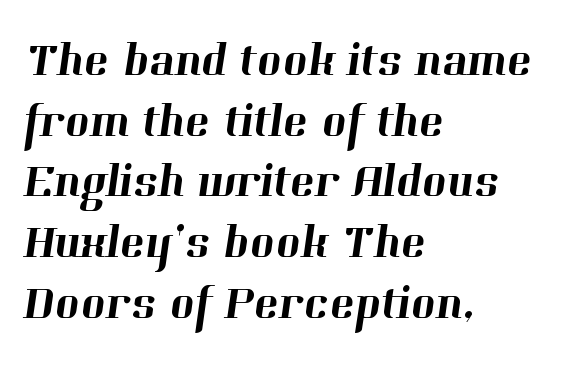
{"serif": "yes", "width": "normal", "stroke_contrast": "high", "x_height": "medium", "monospaced": "no", "underline": "no", "align": "left", "line_spacing": "normal", "line_spacing_ratio": 1.29, "letter_spacing": "normal", "letter_spacing_em": 0.0, "glyph_px": 47}
